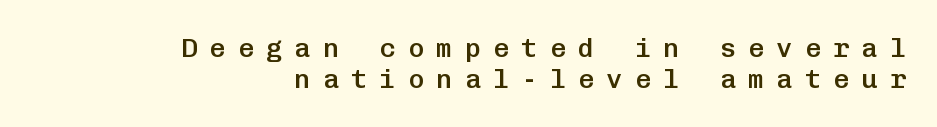
{"italic": "no", "bold": "semi", "underline": "no", "align": "right", "line_spacing_ratio": 1.16, "letter_spacing": "wide", "letter_spacing_em": 0.45, "glyph_px": 27}
